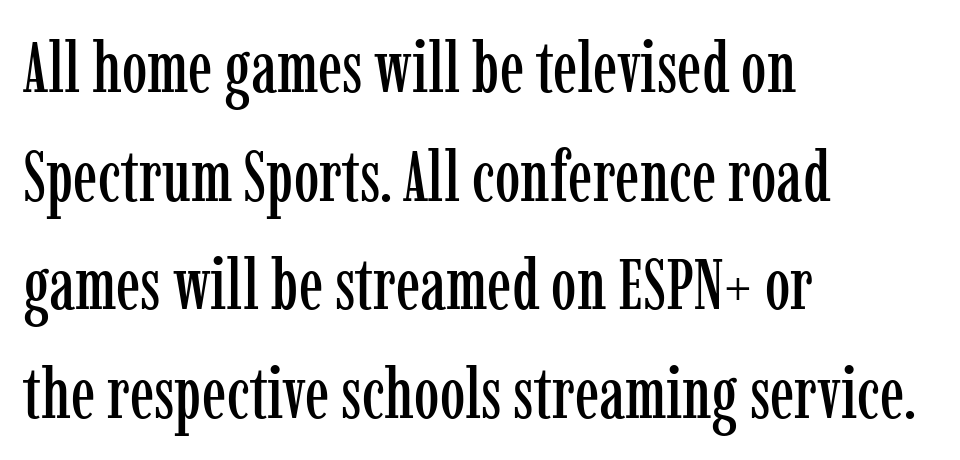
A typesetter would call this proportional, since set widths differ per character. What kind of face is this? One with serifs. Is there any slant? The stems are plumb. Summary of vertical rhythm: regular, with standard interline spacing. Reading down the block, your eye returns to a fixed left position each line. The passage shown has conventional tracking throughout.
